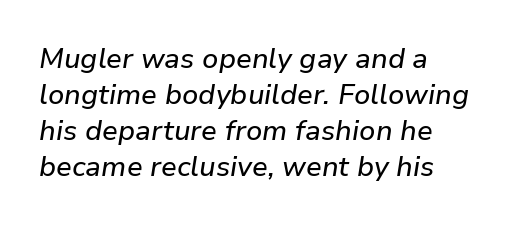
The image shows 28 px text type, italic (leaning right); set normal line spacing (1.29x), normal letter spacing, not underlined; low stroke contrast and a medium x-height.
